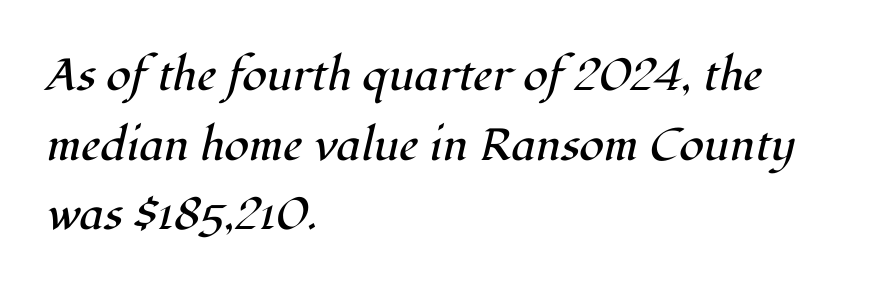
Q: Is the text bold? A: No.
Q: Is the text italic (slanted)? A: Yes, it leans right by about 12 degrees.
Q: Is the typeface a serif or a sans-serif typeface? A: Serif.
Q: Is the text underlined? A: No.
Q: How is the paragraph aligned? A: Left-aligned.
Q: Is the spacing between letters normal or unusually wide? A: Normal.
Q: Is the spacing between lines tight, normal or loose? A: Normal.
Q: Width (condensed, normal, or wide)? A: Normal.
Q: Stroke contrast? A: High.
Q: x-height? A: Medium.
Q: Monospaced? A: No.
